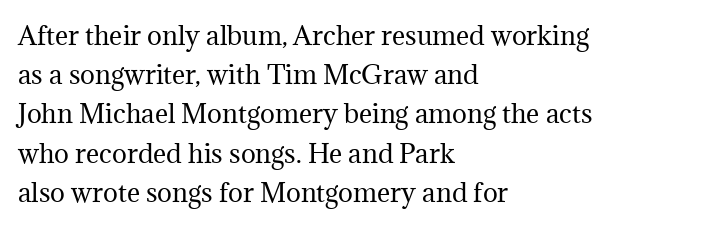
The image shows 25 px text type, upright; set left-aligned, normal line spacing (1.57x), normal letter spacing, not underlined.
